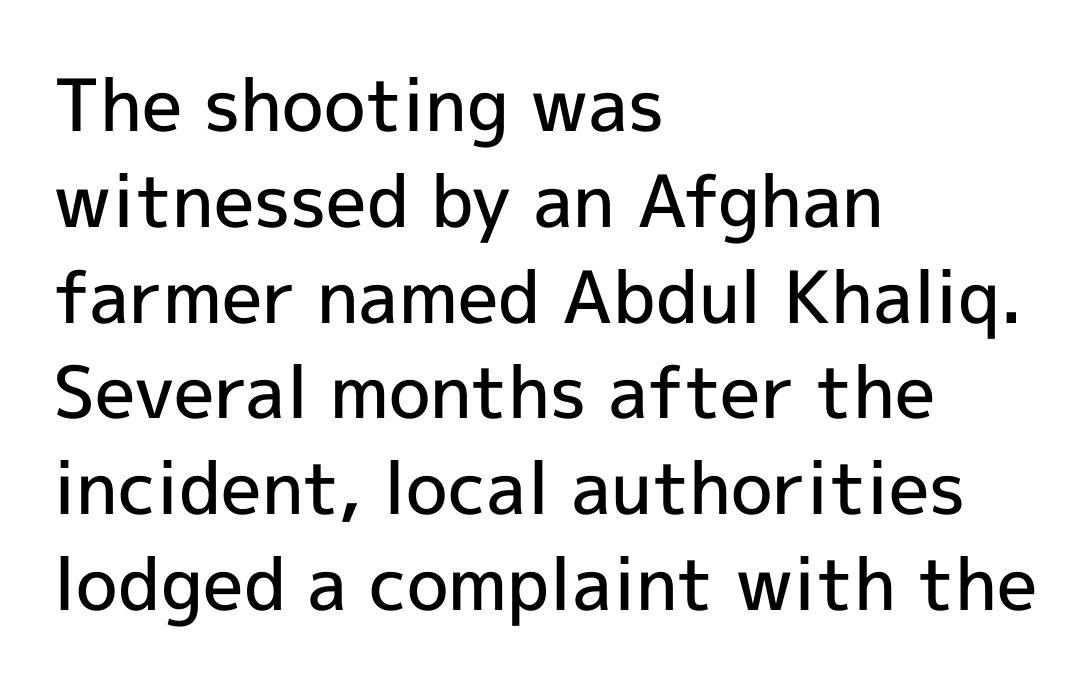
The letters carry no serifs — their stems end cleanly without finishing strokes. The characters look somewhat weighty, a semibold short of true bold. Is there any slant? The stems are plumb. Do the characters align in a grid? No, the font is proportional. The line texture is even and compact thanks to regular tracking.
